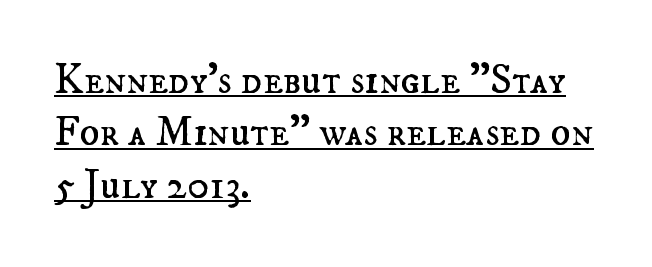
The image shows 42 px regular-weight type, upright; set left-aligned, normal line spacing (1.25x), normal letter spacing, underlined; medium stroke contrast and a small x-height.
